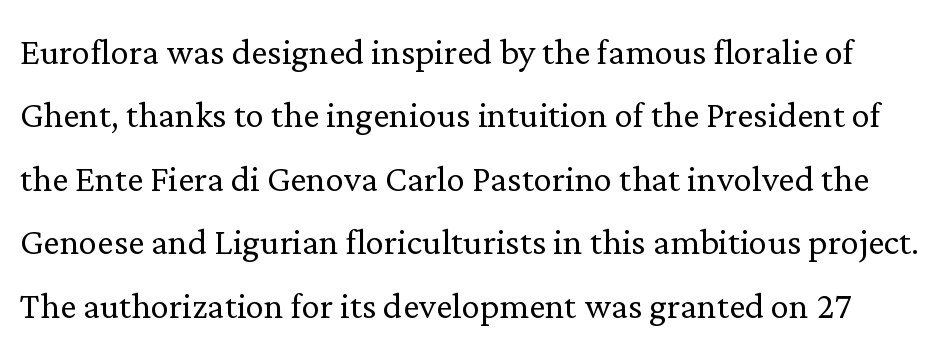
Stems here are at most as thick as an everyday book face. Spacing between characters is what you'd get straight out of the box. Posture: upright roman. The rendering uses natural spacing where letterforms have individual widths. The passage shown is not underscored anywhere.
